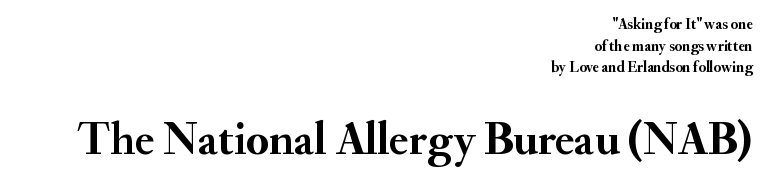
The image shows 46 px semibold serif type, upright; set right-aligned, normal line spacing (1.44x), normal letter spacing, not underlined; the second (bottom) block is 3.07x larger; medium stroke contrast and a small x-height.
